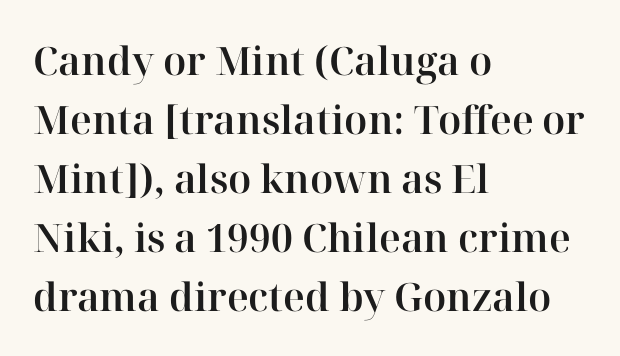
{"serif": "yes", "italic": "no", "width": "normal", "stroke_contrast": "high", "x_height": "medium", "monospaced": "no", "underline": "no", "align": "left", "line_spacing": "normal", "line_spacing_ratio": 1.51, "letter_spacing": "normal", "letter_spacing_em": 0.0, "glyph_px": 39}
